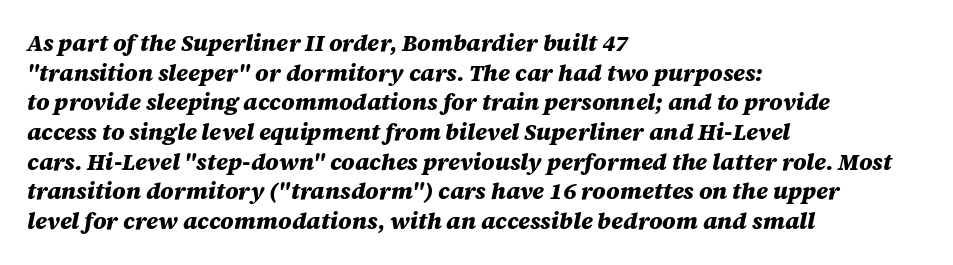
{"italic": "yes", "lean": "right", "slant_degrees": 12, "bold": "yes", "underline": "no", "align": "left", "line_spacing": "normal", "line_spacing_ratio": 1.29, "letter_spacing": "normal", "letter_spacing_em": 0.0, "glyph_px": 23}
